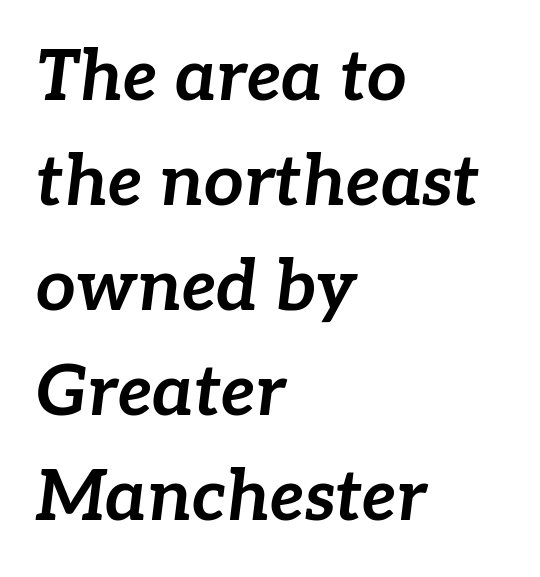
Descender tails drop into unmarked territory. The typesetter chose a ragged-right arrangement here. The designer left line spacing at the default. What weight is shown? A full bold with thick strokes. Observe the ordinary spacing: letters are neighbours, not strangers.
